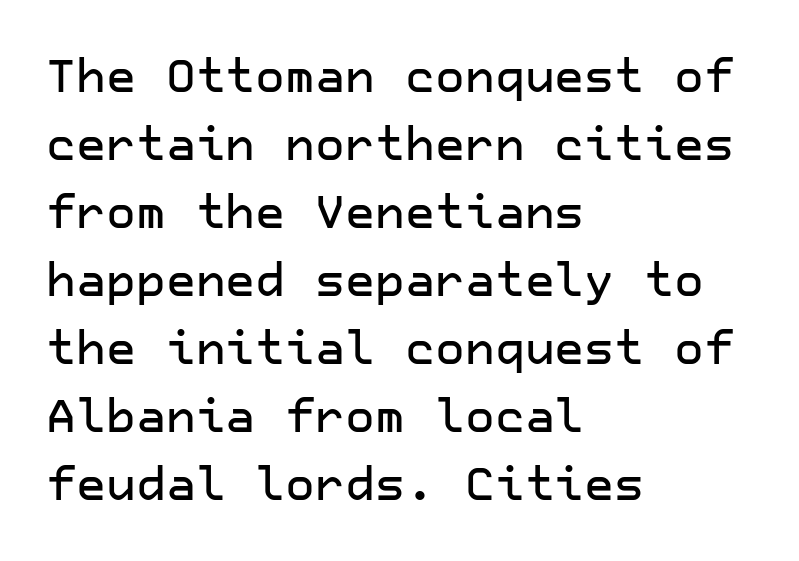
{"serif": "no", "italic": "no", "width": "normal", "stroke_contrast": "low", "x_height": "medium", "underline": "no", "align": "left", "line_spacing": "normal", "line_spacing_ratio": 1.48, "letter_spacing": "normal", "letter_spacing_em": 0.0, "glyph_px": 46}
